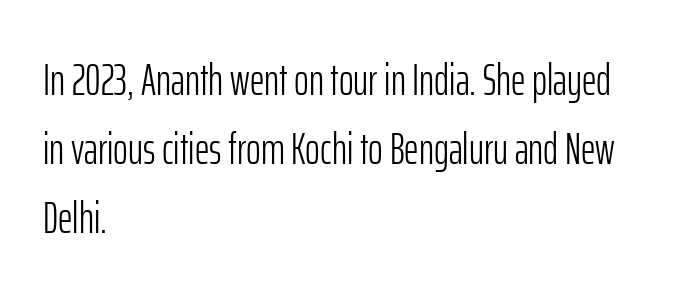
Q: Is the text bold? A: No.
Q: Is the text italic (slanted)? A: No, it is upright.
Q: Is the typeface a serif or a sans-serif typeface? A: Sans-serif.
Q: Is the text underlined? A: No.
Q: How is the paragraph aligned? A: Left-aligned.
Q: Is the spacing between letters normal or unusually wide? A: Normal.
Q: Is the spacing between lines tight, normal or loose? A: Normal.
Q: Width (condensed, normal, or wide)? A: Condensed.
Q: Stroke contrast? A: Low.
Q: x-height? A: Medium.
Q: Monospaced? A: No.
